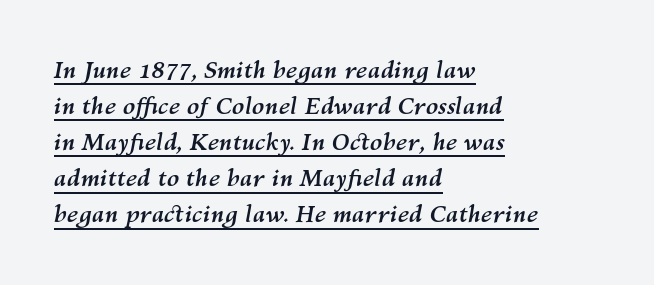
Students, observe the line beneath the letters — that is underlining. In CSS terms this would be text-align: left. The passage shown leans; its letterforms are oblique. Set as a true bold cut, around the 700 mark. The line texture is even and compact thanks to regular tracking.
